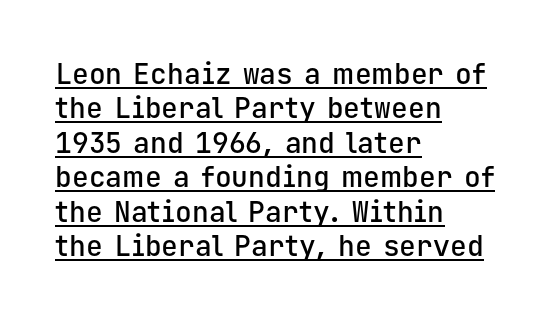
{"serif": "no", "italic": "no", "bold": "semi", "weight": "semibold", "width": "normal", "stroke_contrast": "low", "x_height": "medium", "monospaced": "yes", "underline": "yes", "align": "left", "line_spacing_ratio": 1.23, "letter_spacing": "normal", "letter_spacing_em": 0.0, "glyph_px": 28}
